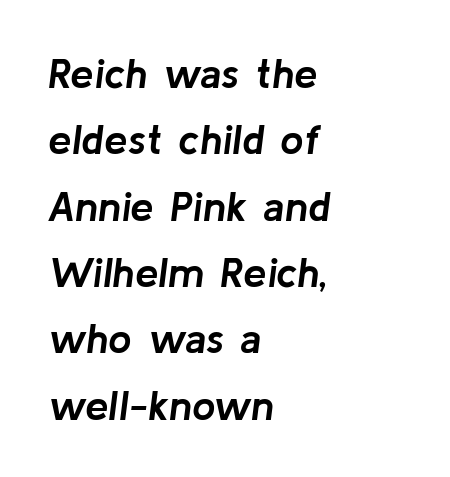
Q: Is the text bold? A: Yes.
Q: Is the text italic (slanted)? A: Yes, it leans right by about 8 degrees.
Q: Is the text underlined? A: No.
Q: How is the paragraph aligned? A: Left-aligned.
Q: Is the spacing between letters normal or unusually wide? A: Normal.
Q: Is the spacing between lines tight, normal or loose? A: Normal.
Q: Width (condensed, normal, or wide)? A: Normal.
Q: Stroke contrast? A: Low.
Q: x-height? A: Medium.
Q: Monospaced? A: No.
